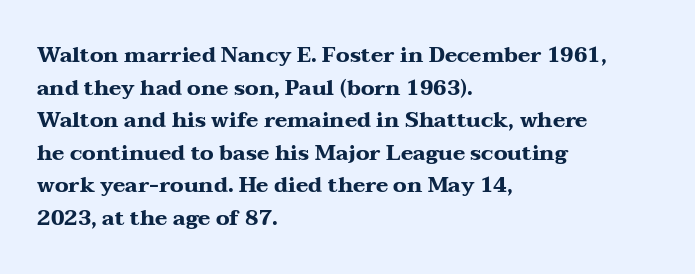
{"italic": "no", "bold": "yes", "underline": "no", "align": "left", "line_spacing": "normal", "line_spacing_ratio": 1.55, "letter_spacing": "normal", "letter_spacing_em": 0.0, "glyph_px": 21}
